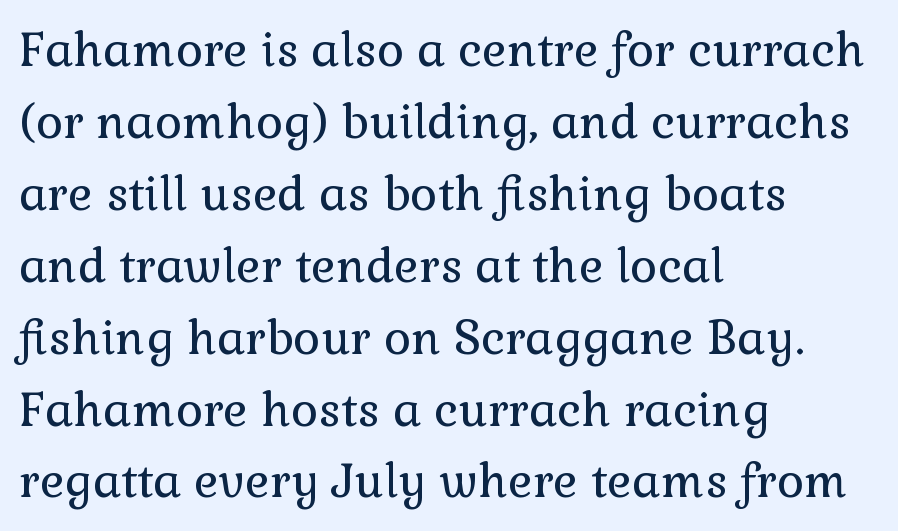
Looks like regular typesetting: each glyph gets only the width it needs. Lines of text with bare space underneath. Stroke thickness stays within the range of a standard reading face or lighter. Where is the straight margin? On the left. Normally led — the rows are evenly, conventionally spaced.
